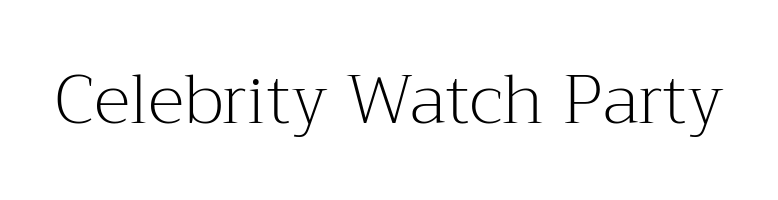
Q: Is the text bold? A: No.
Q: Is the text italic (slanted)? A: No, it is upright.
Q: Is the typeface a serif or a sans-serif typeface? A: Serif.
Q: Is the text underlined? A: No.
Q: Is the spacing between letters normal or unusually wide? A: Normal.
Q: Width (condensed, normal, or wide)? A: Normal.
Q: Stroke contrast? A: Medium.
Q: x-height? A: Medium.
Q: Monospaced? A: No.
